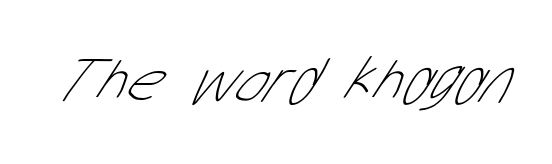
The image shows 67 px thin, condensed sans-serif type; set normal letter spacing, not underlined; low stroke contrast and a medium x-height.
